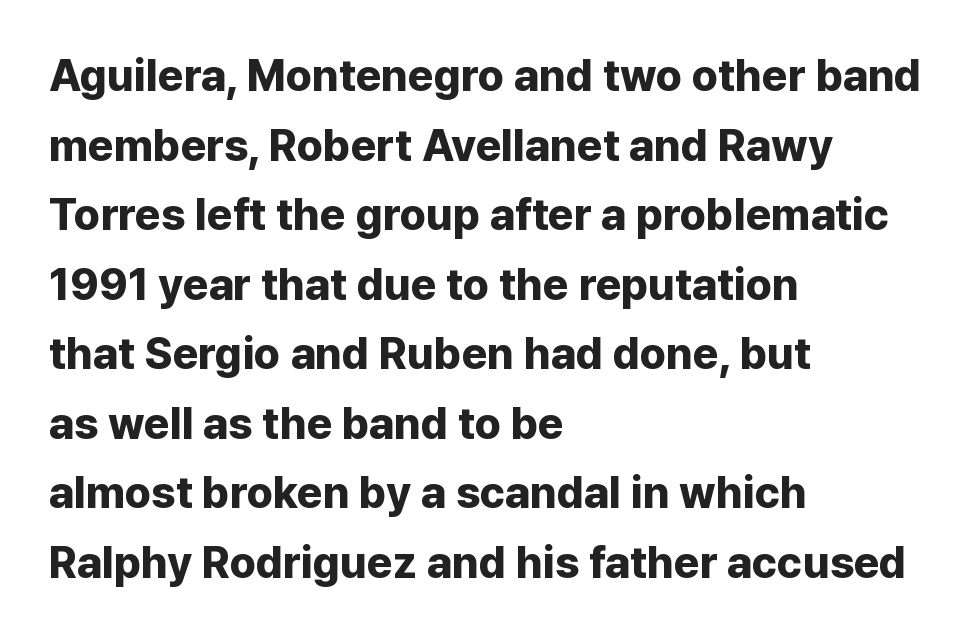
The image shows 44 px bold sans-serif type, upright; set left-aligned, normal line spacing (1.58x), normal letter spacing, not underlined; low stroke contrast and a medium x-height.
